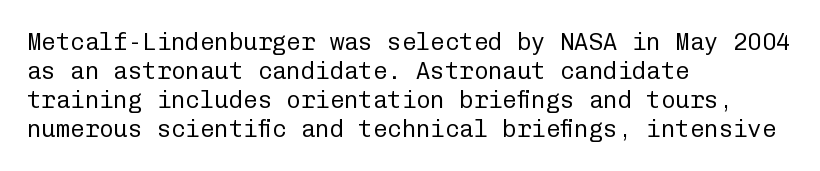
{"italic": "no", "bold": "no", "underline": "no", "align": "left", "line_spacing_ratio": 1.21, "letter_spacing": "normal", "letter_spacing_em": 0.0, "glyph_px": 24}
